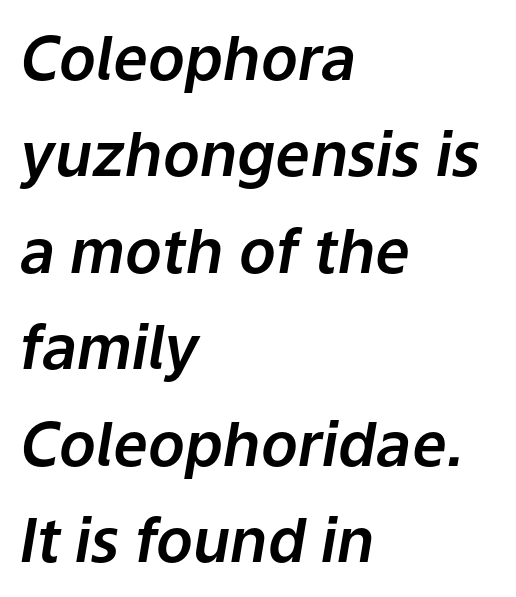
Caption: standard tracking, unaltered. Nobody drew a line under any word here. Varying glyph widths throughout — classic text-font behaviour. Does the lettering tilt? It does — this is italic. Teacher's note: observe the even left margin — that is flush-left alignment.
